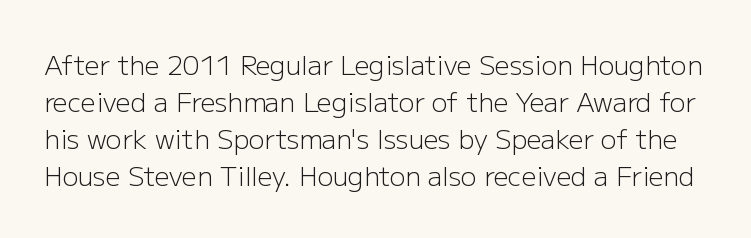
How would I describe the line gaps? Plain and ordinary. Stems here are at most as thick as an everyday book face. Does extra space separate the letters? No, they use regular spacing. Rule under the text: the space is simply empty. Characters remain perfectly vertical along every line.
